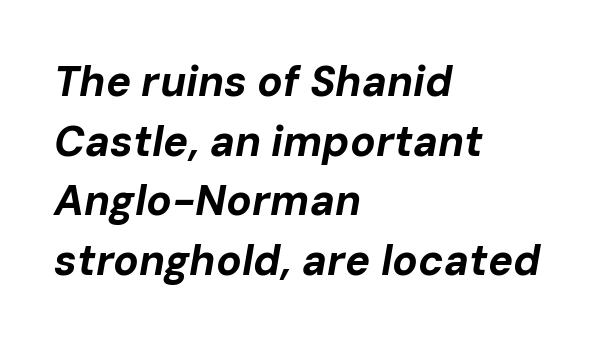
The image shows 42 px bold type, italic (leaning right); set left-aligned, normal line spacing (1.42x), normal letter spacing, not underlined; low stroke contrast and a medium x-height.
